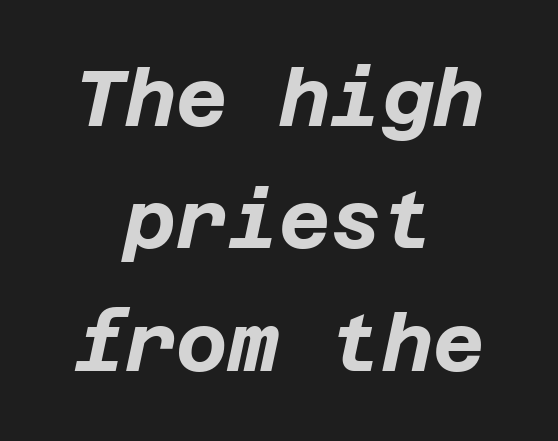
The image shows 79 px bold type, italic (leaning right); set centered, normal line spacing (1.55x), normal letter spacing, not underlined; low stroke contrast and a large x-height.
